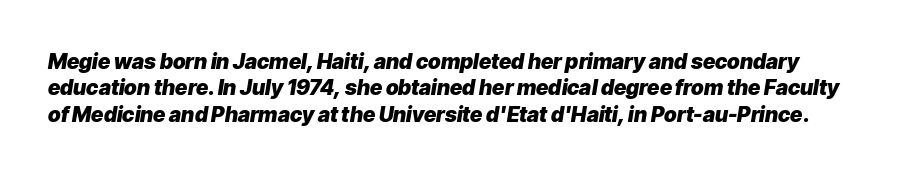
Q: Is the text bold? A: Yes.
Q: Is the text italic (slanted)? A: Yes, it leans right by about 9 degrees.
Q: Is the text underlined? A: No.
Q: Is the spacing between letters normal or unusually wide? A: Normal.
Q: Is the spacing between lines tight, normal or loose? A: Normal.
